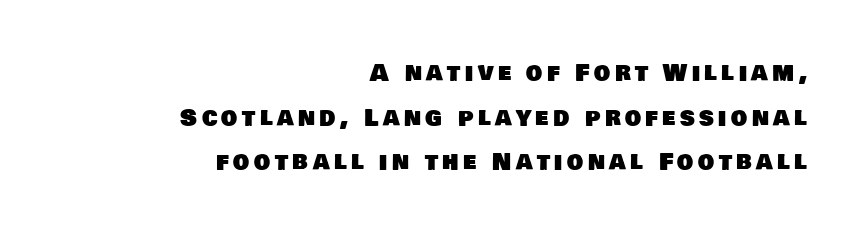
The image shows 23 px text type; set right-aligned, loose line spacing (1.94x), not underlined.
